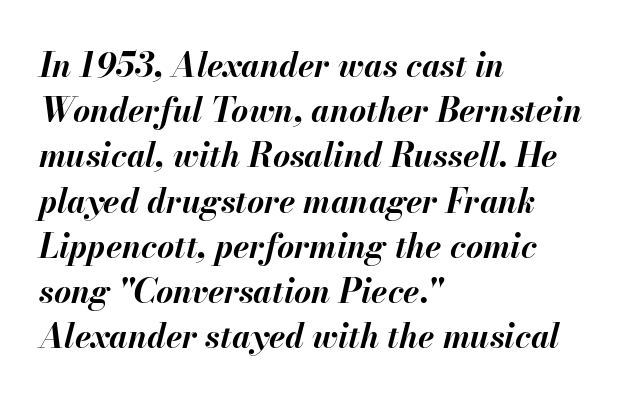
The image shows 33 px bold type, italic (leaning right); set left-aligned, normal line spacing (1.37x), normal letter spacing, not underlined; medium stroke contrast and a small x-height.
